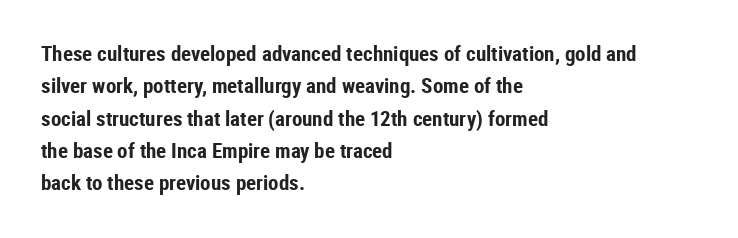
{"italic": "no", "bold": "yes", "underline": "no", "align": "left", "line_spacing": "normal", "line_spacing_ratio": 1.54, "letter_spacing": "normal", "letter_spacing_em": 0.0, "glyph_px": 21}
